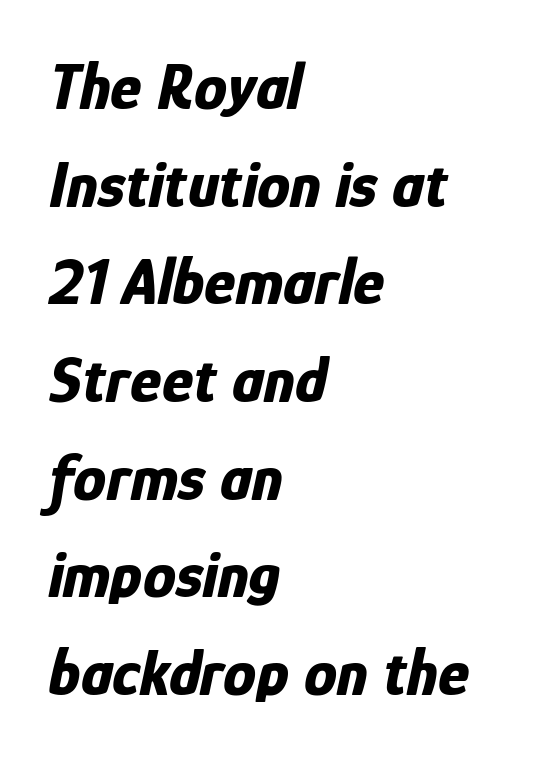
Q: Is the text bold? A: Yes.
Q: Is the text italic (slanted)? A: Yes, it leans right by about 12 degrees.
Q: Is the text underlined? A: No.
Q: How is the paragraph aligned? A: Left-aligned.
Q: Is the spacing between letters normal or unusually wide? A: Normal.
Q: Is the spacing between lines tight, normal or loose? A: Normal.
Q: Width (condensed, normal, or wide)? A: Condensed.
Q: Stroke contrast? A: Low.
Q: x-height? A: Medium.
Q: Monospaced? A: No.
